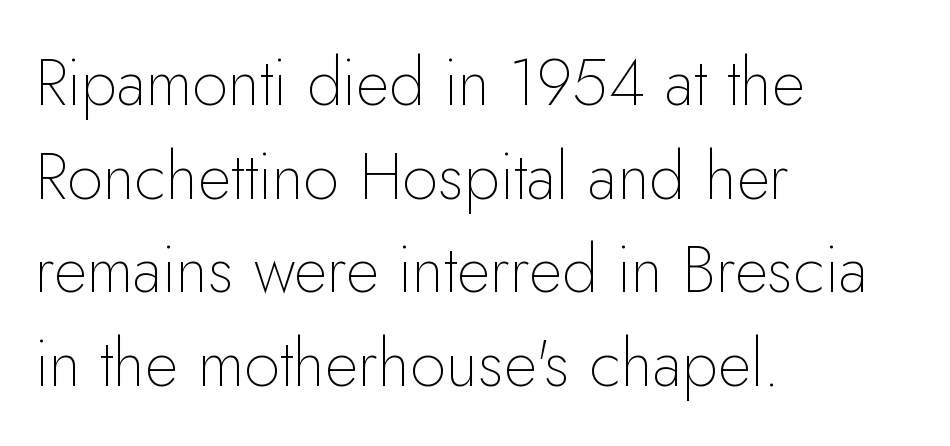
The image shows 65 px thin sans-serif type, upright; set left-aligned, normal line spacing (1.44x), normal letter spacing, not underlined; low stroke contrast and a small x-height.
